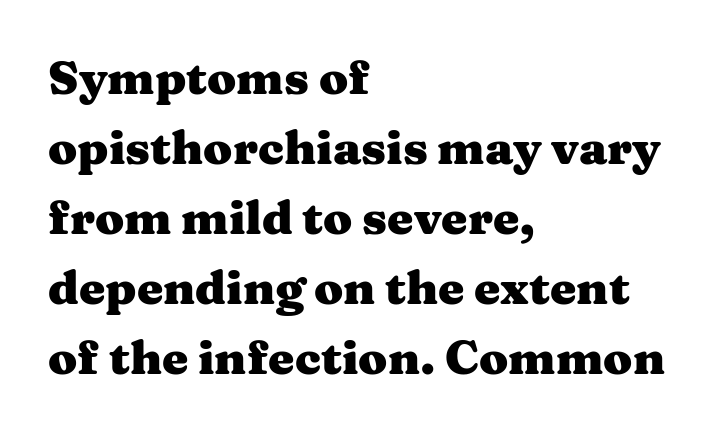
{"serif": "yes", "italic": "no", "bold": "yes", "weight": "heavy", "width": "wide", "stroke_contrast": "medium", "x_height": "medium", "monospaced": "no", "underline": "no", "align": "left", "line_spacing": "normal", "line_spacing_ratio": 1.49, "letter_spacing": "normal", "letter_spacing_em": 0.0, "glyph_px": 47}
